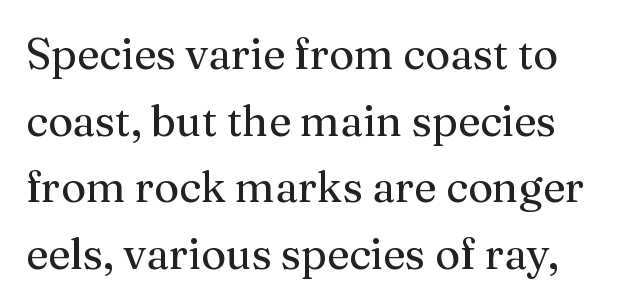
The image shows 43 px regular-weight serif type, upright; set normal line spacing (1.55x), normal letter spacing, not underlined; medium stroke contrast and a medium x-height.
